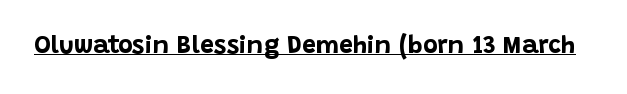
Q: Is the text bold? A: Yes.
Q: Is the text italic (slanted)? A: No, it is upright.
Q: Is the text underlined? A: Yes.
Q: Is the spacing between letters normal or unusually wide? A: Normal.
